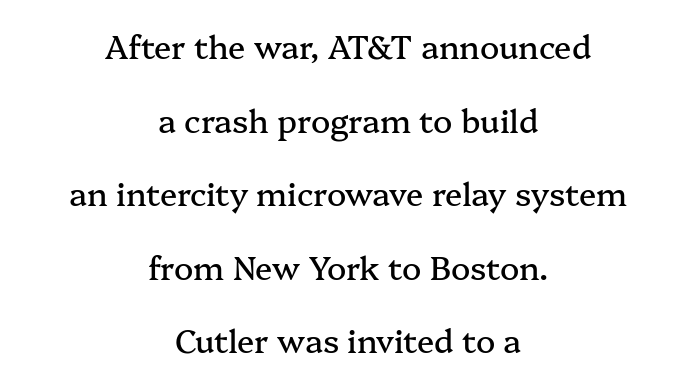
Neither beginnings nor endings align; midpoints do. Every stem runs plumb, perpendicular to the baseline. Observe the ordinary spacing: letters are neighbours, not strangers. Students, observe: this is what heavily led, spacious text looks like.
